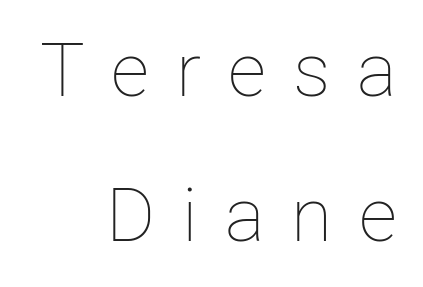
The image shows 75 px thin type, upright; set right-aligned, loose line spacing (1.94x), unusually wide letter spacing (+0.36 em), not underlined; low stroke contrast and a medium x-height.
